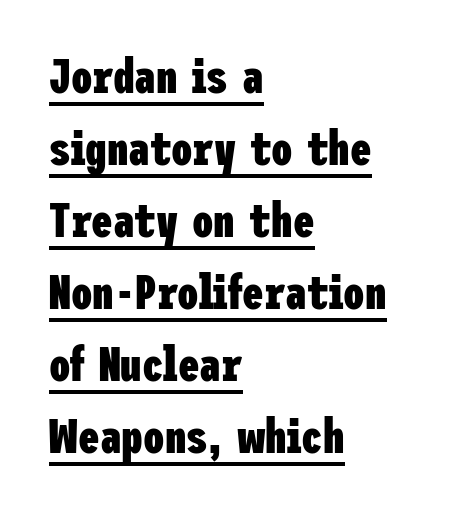
The image shows 48 px heavy, condensed sans-serif type, upright; set left-aligned, normal line spacing (1.5x), normal letter spacing, underlined; low stroke contrast and a medium x-height.
